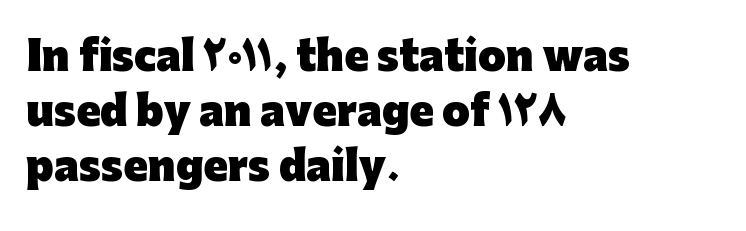
The image shows 40 px heavy sans-serif type, upright; set left-aligned, normal line spacing (1.37x), normal letter spacing, not underlined; low stroke contrast and a medium x-height.
